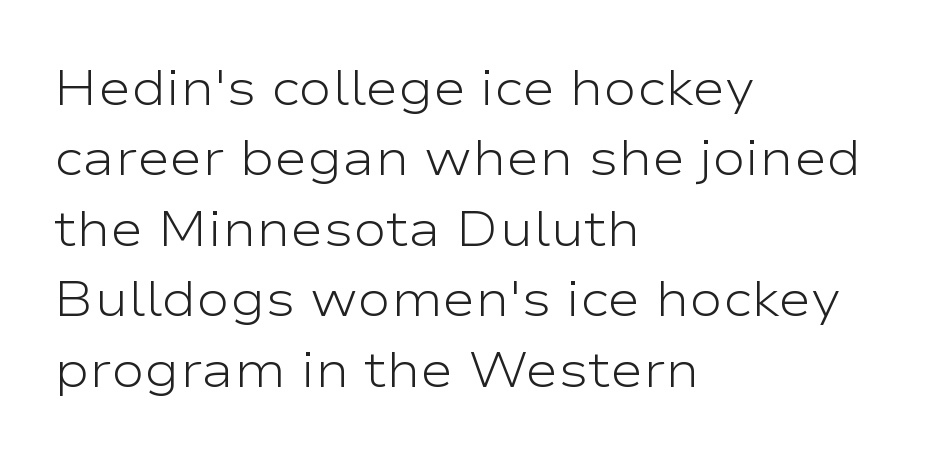
The image shows 50 px light, wide sans-serif type, upright; set left-aligned, normal line spacing (1.41x), normal letter spacing, not underlined; low stroke contrast and a medium x-height.
